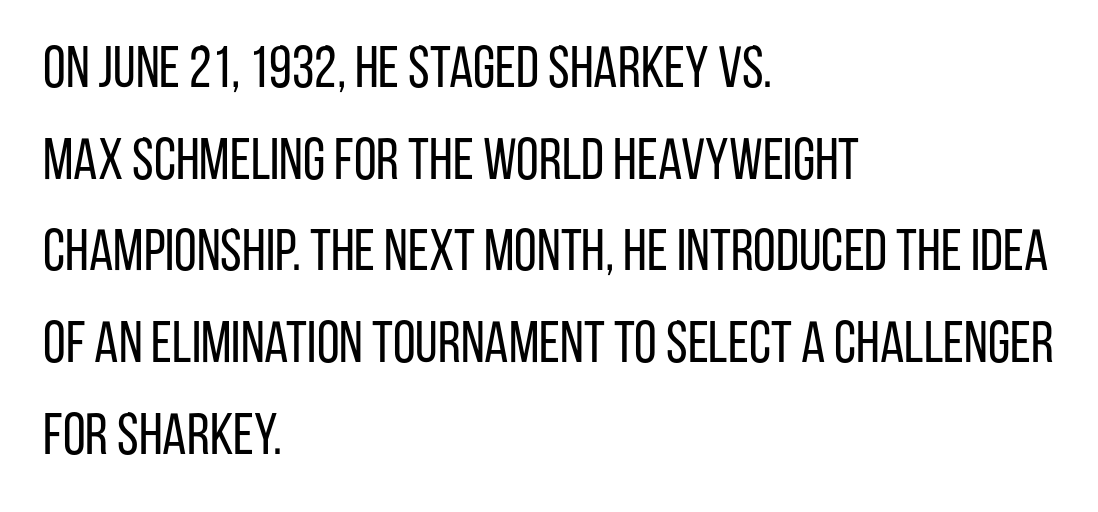
Each word holds together tightly as a unit, with standard inter-letter gaps. The letters advance in unequal steps, a hallmark of proportional type. Observe the absence of serifs on each vertical stroke in this sample. Line spacing here is normal. Just letters on the line, the space beneath them empty. Is there any slant? The stems are plumb.
